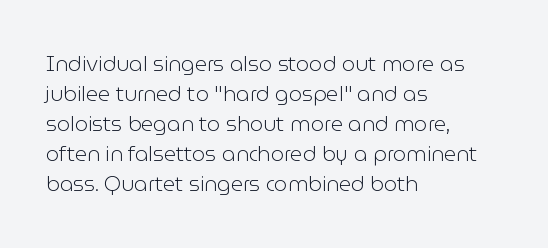
Q: Is the text bold? A: No.
Q: Is the text italic (slanted)? A: No, it is upright.
Q: Is the text underlined? A: No.
Q: How is the paragraph aligned? A: Left-aligned.
Q: Is the spacing between letters normal or unusually wide? A: Normal.
Q: Is the spacing between lines tight, normal or loose? A: Normal.
